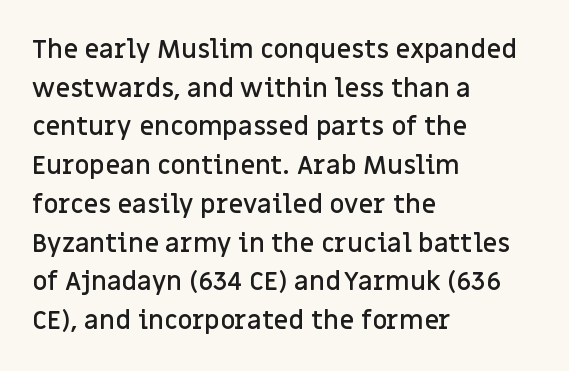
What stands out about the letter spacing? Nothing — it is the standard amount. Where is the straight margin? On the left. The glyphs are unaccompanied by any horizontal stroke below them. Is there any slant? The stems are plumb. The leading is moderate, giving the passage an even texture.
